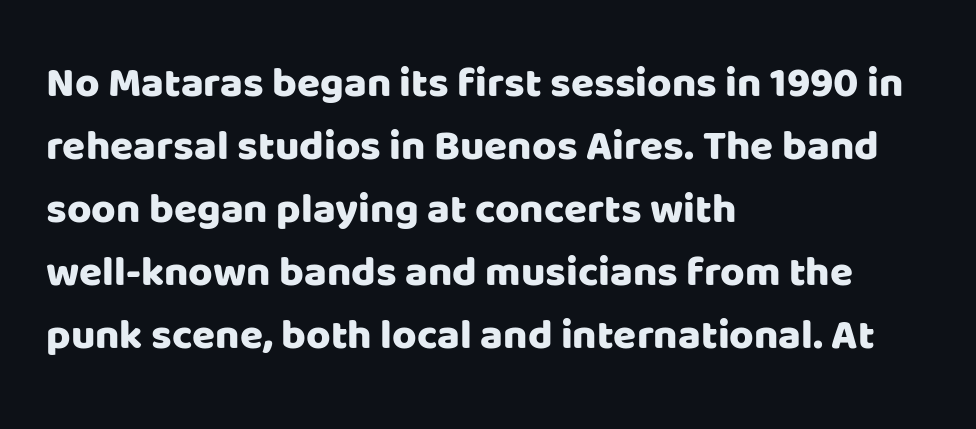
Q: Is the text italic (slanted)? A: No, it is upright.
Q: Is the typeface a serif or a sans-serif typeface? A: Sans-serif.
Q: Is the text underlined? A: No.
Q: How is the paragraph aligned? A: Left-aligned.
Q: Is the spacing between letters normal or unusually wide? A: Normal.
Q: Is the spacing between lines tight, normal or loose? A: Normal.
Q: Width (condensed, normal, or wide)? A: Normal.
Q: Stroke contrast? A: Low.
Q: x-height? A: Large.
Q: Monospaced? A: No.
